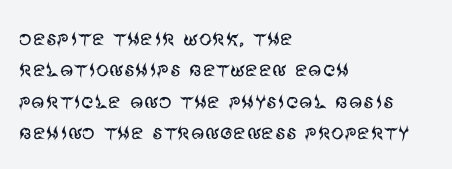
{"italic": "no", "bold": "no", "underline": "no", "align": "left", "line_spacing_ratio": 1.21, "letter_spacing": "normal", "letter_spacing_em": 0.0, "glyph_px": 26}
